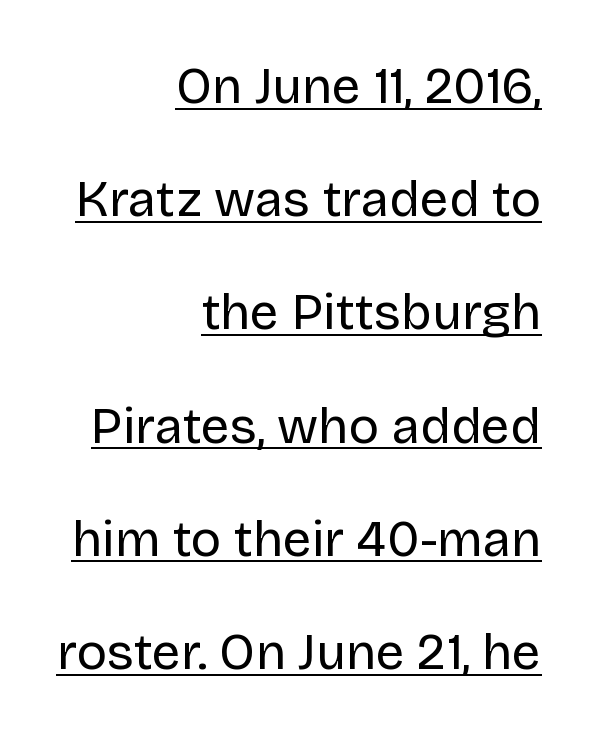
The image shows 51 px regular-weight sans-serif type, upright; set right-aligned, loose line spacing (2.22x), normal letter spacing, underlined; low stroke contrast and a large x-height.
